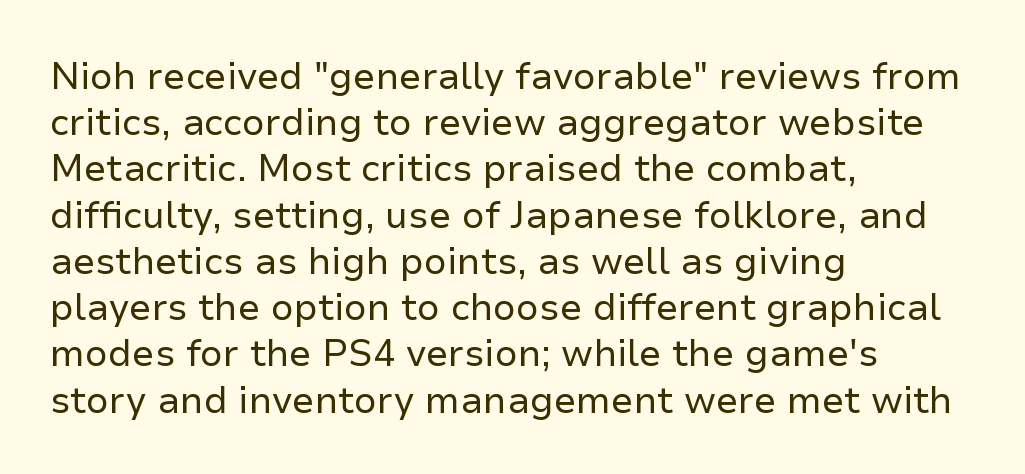
{"serif": "no", "italic": "no", "bold": "no", "weight": "regular", "width": "normal", "stroke_contrast": "low", "x_height": "medium", "monospaced": "no", "underline": "no", "align": "left", "line_spacing": "normal", "line_spacing_ratio": 1.25, "letter_spacing": "normal", "letter_spacing_em": 0.0, "glyph_px": 37}
